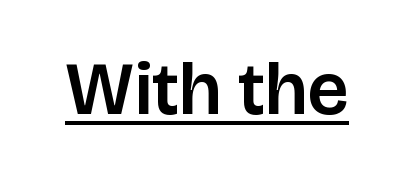
The image shows 74 px sans-serif type, upright; set normal letter spacing, underlined; low stroke contrast and a large x-height.
